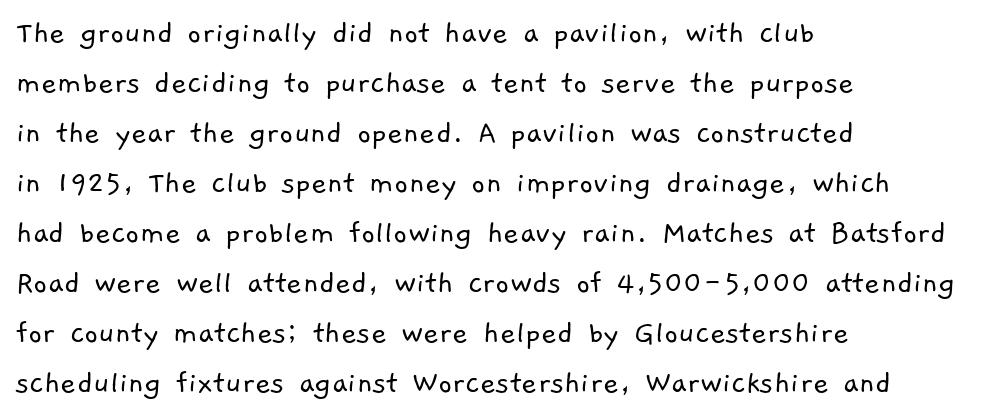
{"serif": "no", "bold": "no", "weight": "light", "width": "normal", "stroke_contrast": "low", "x_height": "medium", "monospaced": "no", "underline": "no", "align": "left", "line_spacing": "normal", "line_spacing_ratio": 1.47, "letter_spacing": "normal", "letter_spacing_em": 0.0, "glyph_px": 34}
